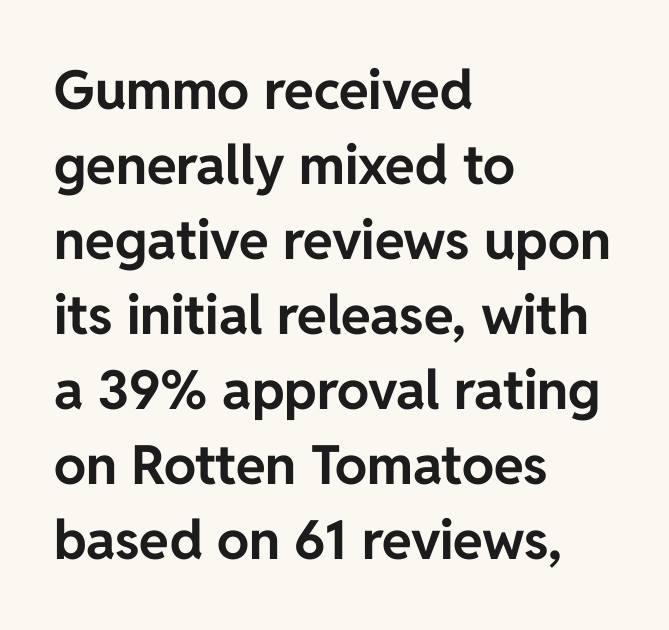
Alignment: flush left. The lettering stays uniformly vertical, giving the passage a roman look. There is no visible air inserted between adjacent glyphs. This sample has the flowing, uneven cadence of proportional lettering. Compared with an ordinary text face, these strokes are far heavier — a full bold.
